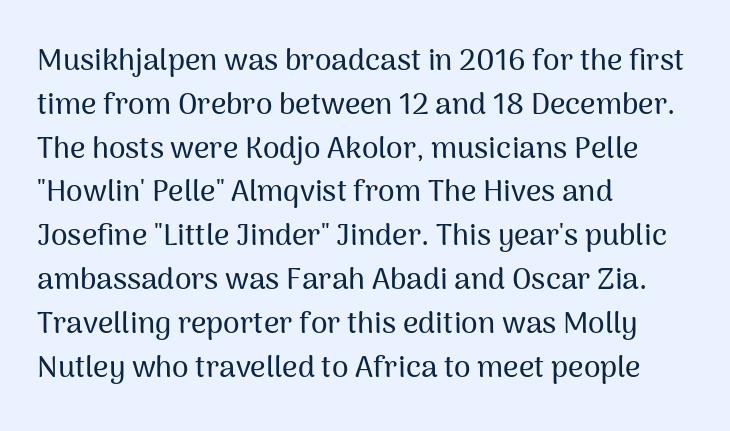
{"serif": "no", "italic": "no", "width": "normal", "stroke_contrast": "medium", "x_height": "medium", "monospaced": "no", "underline": "no", "align": "left", "line_spacing": "normal", "line_spacing_ratio": 1.46, "letter_spacing": "normal", "letter_spacing_em": 0.0, "glyph_px": 30}
